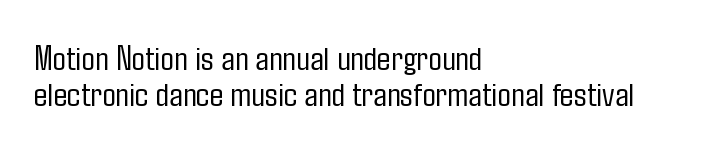
In terms of letterform style, serifs are entirely absent. The leading is snug, giving the passage a crowded texture. The baseline area is clear. Do the characters align in a grid? No, the font is proportional. Which margin do the lines hug? The left one — the right edge is uneven.
